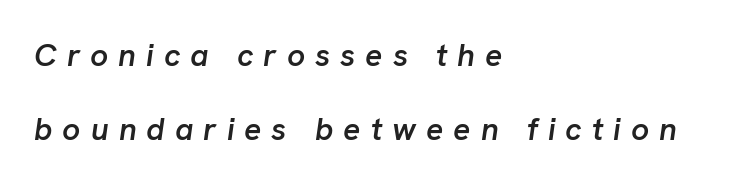
The image shows 32 px semibold type, italic (leaning right); set left-aligned, loose line spacing (2.31x), unusually wide letter spacing (+0.31 em), not underlined; low stroke contrast and a medium x-height.
